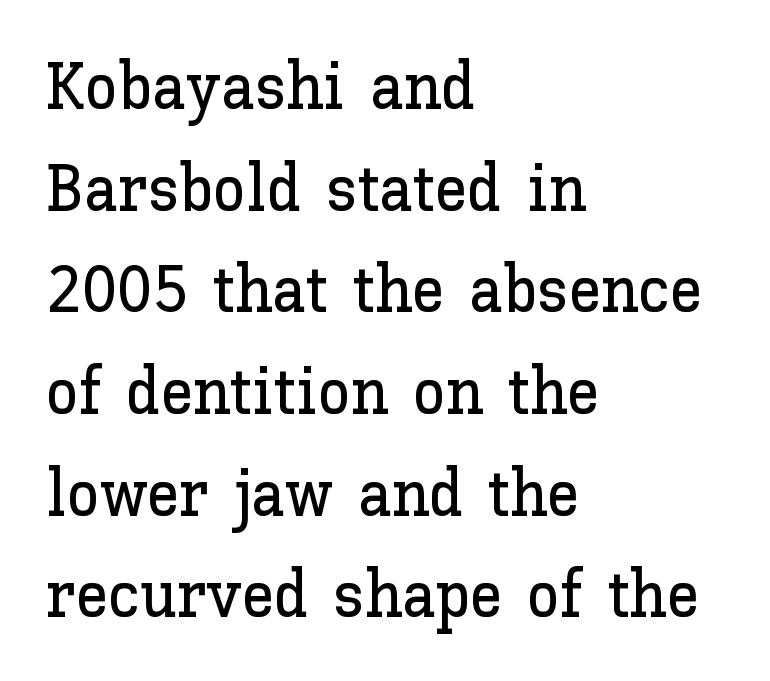
The passage shown is typed in a proportional face where columns would drift. Nobody touched the tracking dial on this one. The lettering holds an erect, upright posture throughout. The vertical gap from one line to the next is medium. Each row of text sits above clean, open space.
